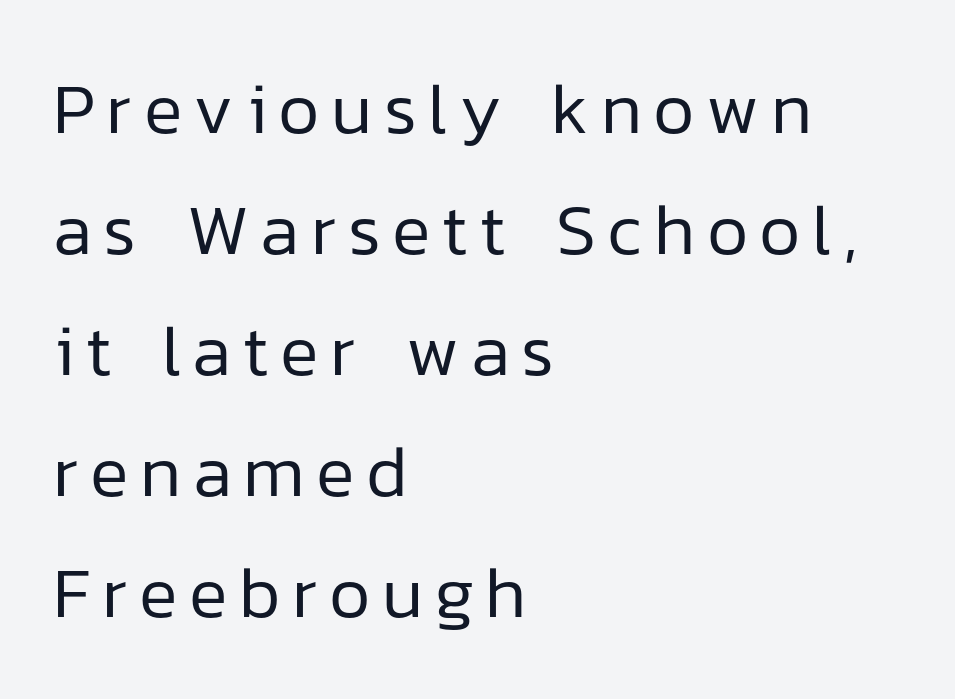
Q: Is the text bold? A: No.
Q: Is the text italic (slanted)? A: No, it is upright.
Q: Is the typeface a serif or a sans-serif typeface? A: Sans-serif.
Q: Is the text underlined? A: No.
Q: How is the paragraph aligned? A: Left-aligned.
Q: Is the spacing between lines tight, normal or loose? A: Normal.
Q: Width (condensed, normal, or wide)? A: Normal.
Q: Stroke contrast? A: Low.
Q: x-height? A: Medium.
Q: Monospaced? A: No.
